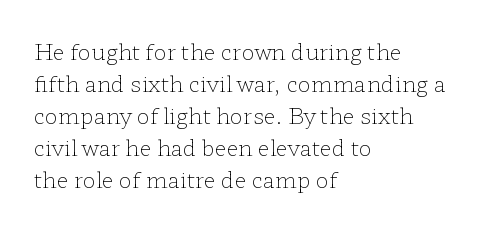
The image shows 22 px text type, upright; set left-aligned, normal line spacing (1.46x), normal letter spacing, not underlined.
